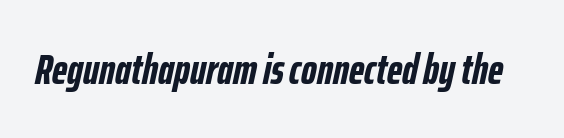
{"italic": "yes", "lean": "right", "slant_degrees": 12, "bold": "yes", "weight": "semibold", "width": "condensed", "stroke_contrast": "low", "x_height": "medium", "monospaced": "no", "underline": "no", "letter_spacing": "normal", "letter_spacing_em": 0.0, "glyph_px": 43}
